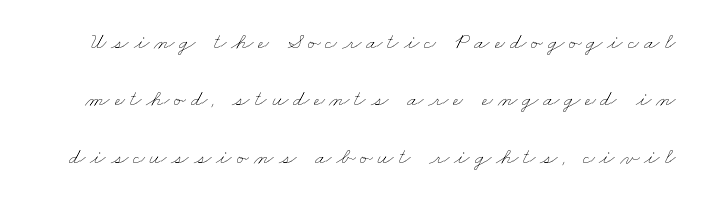
Q: Is the text bold? A: No.
Q: Is the text underlined? A: No.
Q: Is the spacing between letters normal or unusually wide? A: Unusually wide.
Q: Is the spacing between lines tight, normal or loose? A: Loose.
